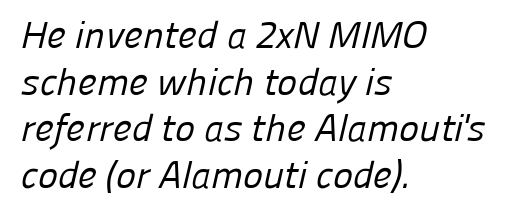
The image shows 38 px regular-weight sans-serif type; set left-aligned, line spacing 1.23x, normal letter spacing, not underlined; low stroke contrast and a medium x-height.
